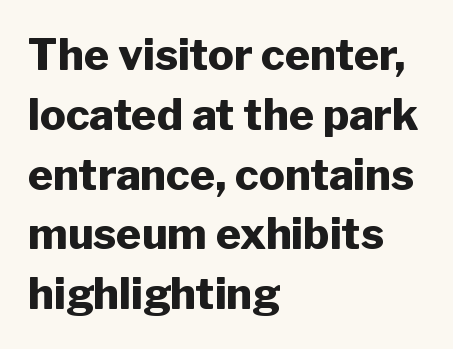
Q: Is the text bold? A: Yes.
Q: Is the text italic (slanted)? A: No, it is upright.
Q: Is the typeface a serif or a sans-serif typeface? A: Sans-serif.
Q: Is the text underlined? A: No.
Q: How is the paragraph aligned? A: Left-aligned.
Q: Is the spacing between letters normal or unusually wide? A: Normal.
Q: Is the spacing between lines tight, normal or loose? A: Normal.
Q: Width (condensed, normal, or wide)? A: Normal.
Q: Stroke contrast? A: Low.
Q: x-height? A: Medium.
Q: Monospaced? A: No.
